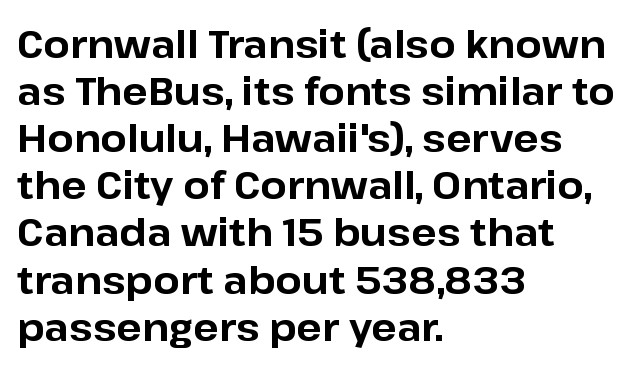
Q: Is the text bold? A: Yes.
Q: Is the text italic (slanted)? A: No, it is upright.
Q: Is the typeface a serif or a sans-serif typeface? A: Sans-serif.
Q: Is the text underlined? A: No.
Q: How is the paragraph aligned? A: Left-aligned.
Q: Is the spacing between letters normal or unusually wide? A: Normal.
Q: Width (condensed, normal, or wide)? A: Normal.
Q: Stroke contrast? A: Low.
Q: x-height? A: Medium.
Q: Monospaced? A: No.
